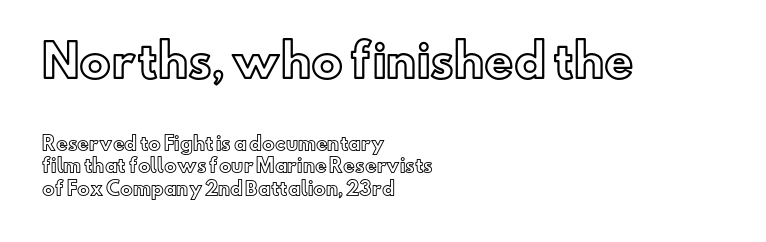
Q: Is the text italic (slanted)? A: No, it is upright.
Q: Is the text underlined? A: No.
Q: How is the paragraph aligned? A: Left-aligned.
Q: Is the spacing between letters normal or unusually wide? A: Normal.
Q: Is the spacing between lines tight, normal or loose? A: Normal.
Q: Which block of text is set in a larger size, the first (top) or the second (bottom)? A: The first (top) one.
Q: Width (condensed, normal, or wide)? A: Normal.
Q: x-height? A: Small.
Q: Monospaced? A: No.
